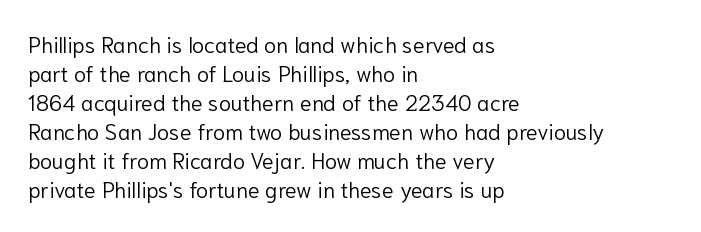
Tall strokes in this sample are plumb rather than angled. The passage shown has conventional tracking throughout. Every row of glyphs begins at an identical x-position on the left. A normal amount of white space separates one row of letters from the next. Type without underlining.
